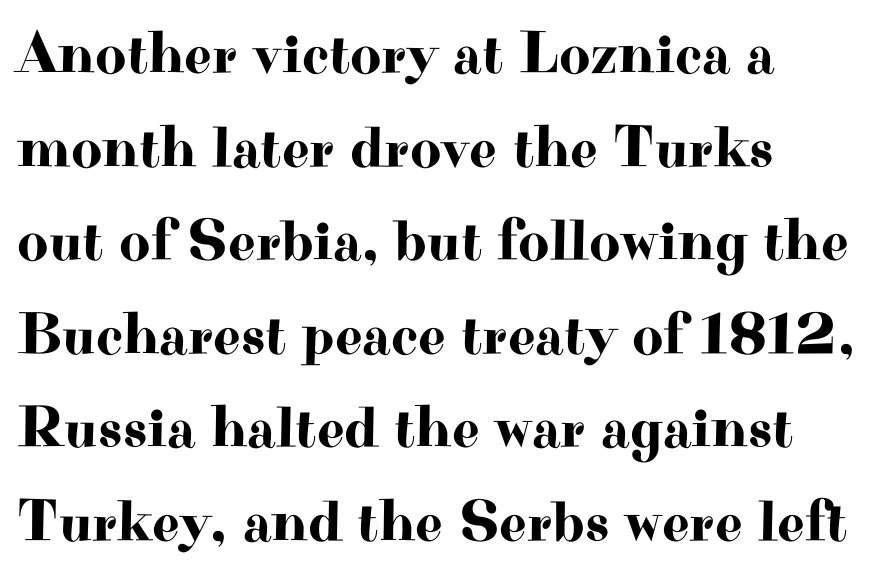
This sample keeps an unexceptional amount of space between lines. The line texture is even and compact thanks to regular tracking. Where is the straight margin? On the left. Descender tails drop into unmarked territory.
